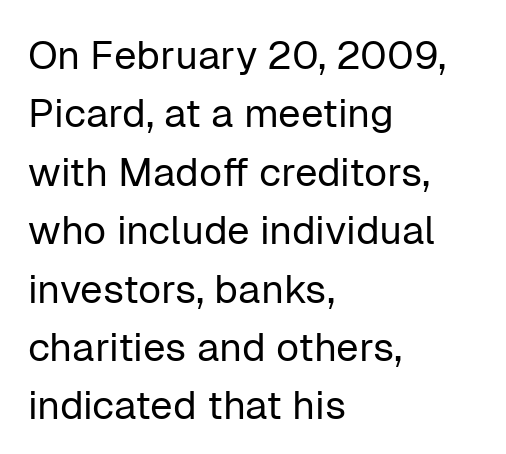
{"serif": "no", "italic": "no", "bold": "no", "weight": "regular", "width": "normal", "stroke_contrast": "low", "x_height": "medium", "monospaced": "no", "underline": "no", "align": "left", "line_spacing": "normal", "line_spacing_ratio": 1.46, "letter_spacing": "normal", "letter_spacing_em": 0.0, "glyph_px": 40}
